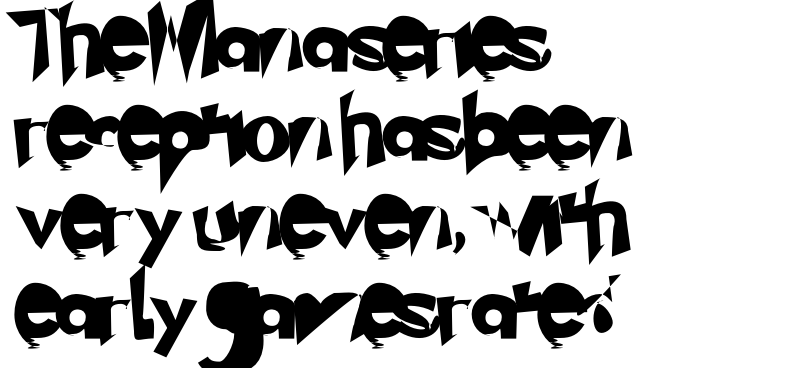
The image shows 65 px sans-serif type; set left-aligned, normal line spacing (1.37x), normal letter spacing, not underlined; low stroke contrast and a small x-height.
